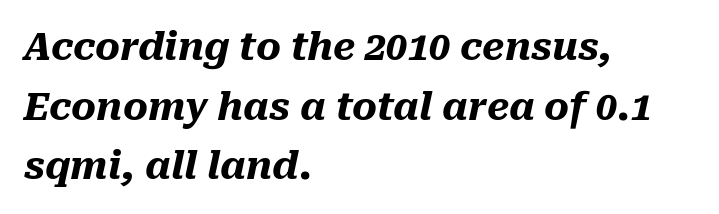
This sample has the flowing, uneven cadence of proportional lettering. This sample keeps an unexceptional amount of space between lines. Clear beneath every line of the passage. Looking at the ascenders, they clearly lean. Caption: standard tracking, unaltered.
